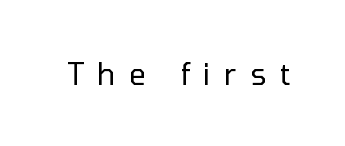
You could only call the tracking loose — the letters float apart. A typesetter would call this proportional, since set widths differ per character. Decoration check: the copy has no underline. Style check: upright.
